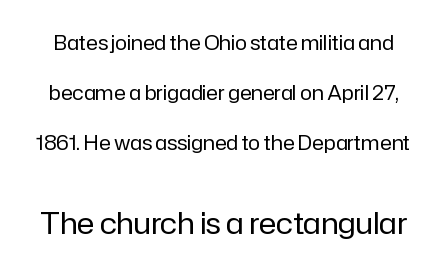
Q: Is the text bold? A: No.
Q: Is the text italic (slanted)? A: No, it is upright.
Q: Is the typeface a serif or a sans-serif typeface? A: Sans-serif.
Q: Is the text underlined? A: No.
Q: Is the spacing between letters normal or unusually wide? A: Normal.
Q: Is the spacing between lines tight, normal or loose? A: Loose.
Q: Which block of text is set in a larger size, the first (top) or the second (bottom)? A: The second (bottom) one.
Q: Width (condensed, normal, or wide)? A: Normal.
Q: Stroke contrast? A: Low.
Q: x-height? A: Medium.
Q: Monospaced? A: No.
